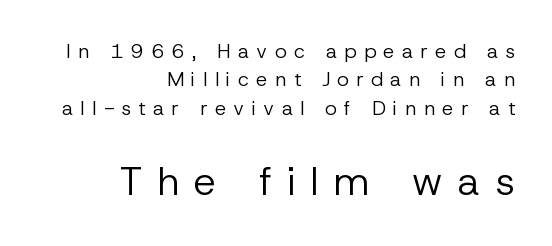
The image shows 40 px regular-weight sans-serif type, upright; set right-aligned, normal line spacing (1.42x), unusually wide letter spacing (+0.37 em), not underlined; the second (bottom) block is 2.0x larger; low stroke contrast and a medium x-height.
